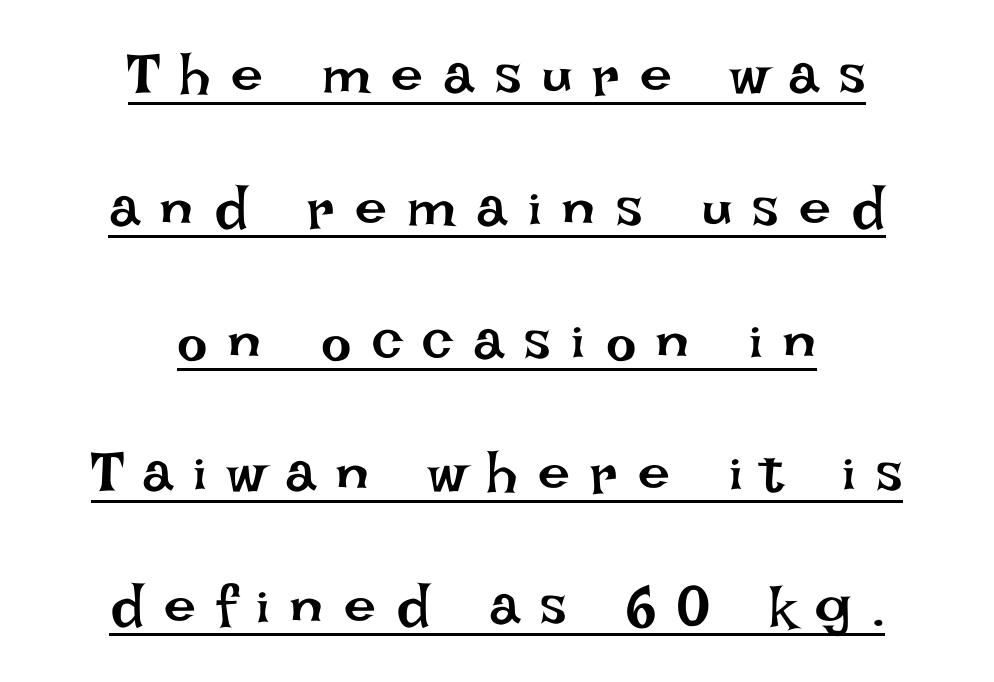
{"italic": "no", "bold": "no", "weight": "regular", "width": "normal", "stroke_contrast": "low", "x_height": "large", "monospaced": "no", "underline": "yes", "align": "center", "line_spacing": "loose", "line_spacing_ratio": 2.33, "letter_spacing": "wide", "letter_spacing_em": 0.36, "glyph_px": 57}
